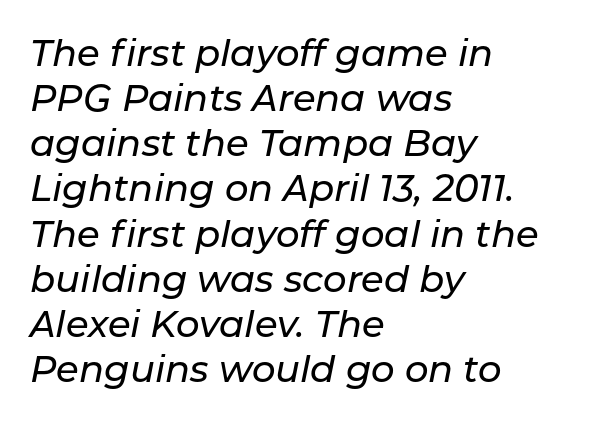
{"italic": "yes", "lean": "right", "slant_degrees": 11, "width": "normal", "stroke_contrast": "low", "x_height": "medium", "monospaced": "no", "underline": "no", "align": "left", "line_spacing_ratio": 1.22, "letter_spacing": "normal", "letter_spacing_em": 0.0, "glyph_px": 37}
